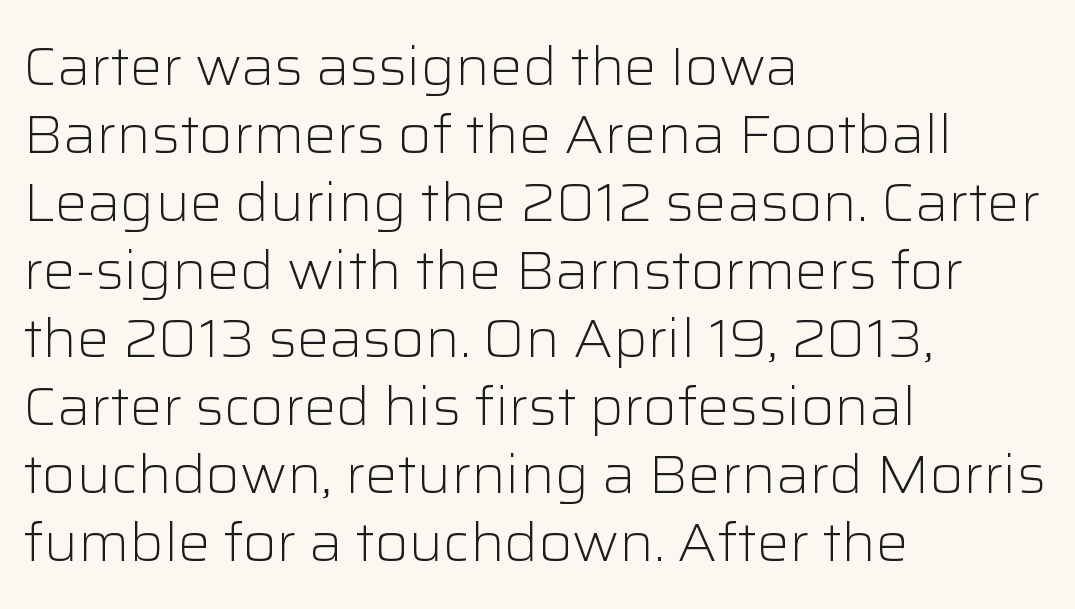
Q: Is the text bold? A: No.
Q: Is the text italic (slanted)? A: No, it is upright.
Q: Is the typeface a serif or a sans-serif typeface? A: Sans-serif.
Q: Is the text underlined? A: No.
Q: How is the paragraph aligned? A: Left-aligned.
Q: Is the spacing between letters normal or unusually wide? A: Normal.
Q: Is the spacing between lines tight, normal or loose? A: Normal.
Q: Width (condensed, normal, or wide)? A: Normal.
Q: Stroke contrast? A: Low.
Q: x-height? A: Medium.
Q: Monospaced? A: No.
